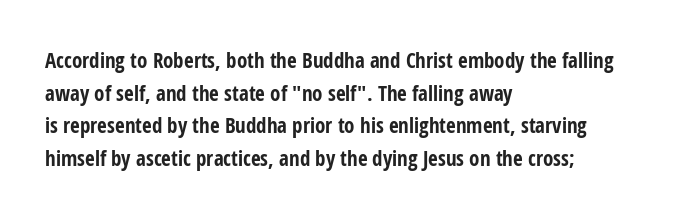
{"italic": "no", "bold": "yes", "underline": "no", "align": "left", "line_spacing": "normal", "line_spacing_ratio": 1.55, "letter_spacing": "normal", "letter_spacing_em": 0.0, "glyph_px": 21}
